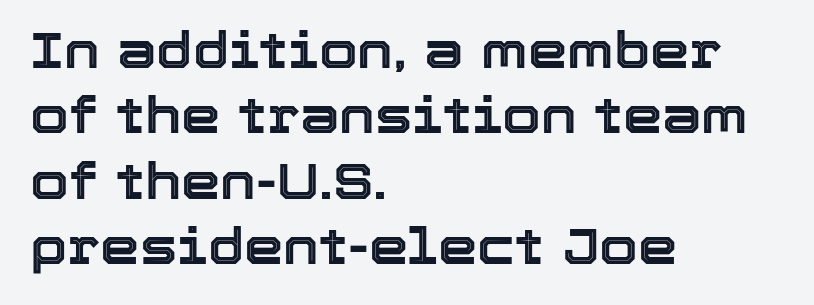
The image shows 50 px text type, upright; set left-aligned, normal line spacing (1.31x), normal letter spacing, not underlined; a medium x-height.
